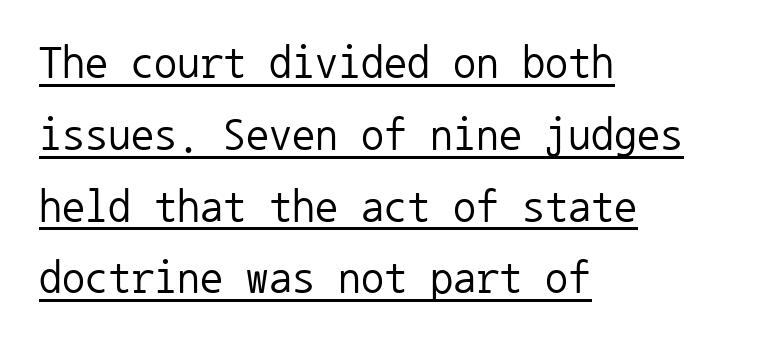
The image shows 46 px regular-weight sans-serif type, upright, monospaced; set left-aligned, normal line spacing (1.56x), normal letter spacing, underlined; low stroke contrast and a medium x-height.
